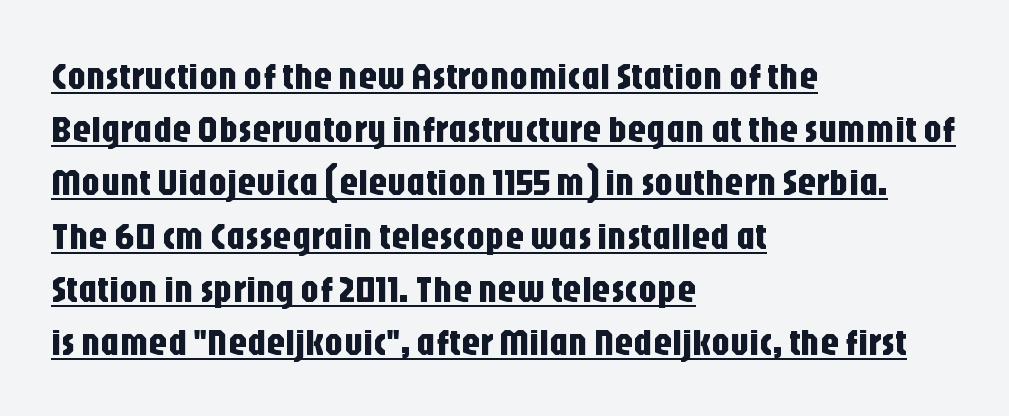
{"serif": "no", "italic": "no", "width": "condensed", "stroke_contrast": "low", "x_height": "large", "monospaced": "no", "underline": "yes", "align": "left", "line_spacing": "normal", "line_spacing_ratio": 1.4, "letter_spacing": "normal", "letter_spacing_em": 0.0, "glyph_px": 38}
